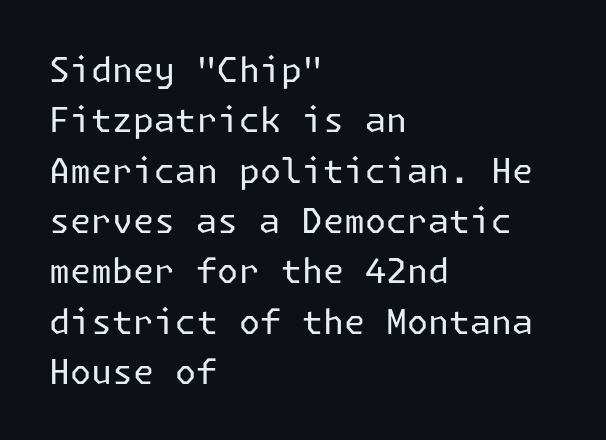
Descenders hang freely into open space. The glyphs in this specimen are sans serif. Line spacing here is normal. All the whitespace from short lines collects on the right.
